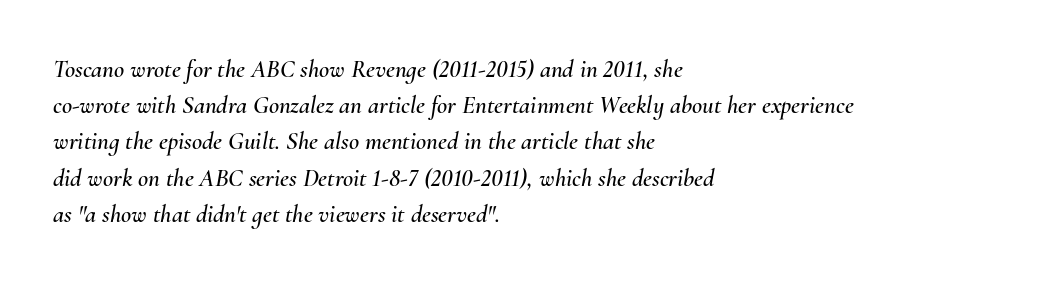
Q: Is the text italic (slanted)? A: Yes, it leans right by about 10 degrees.
Q: Is the text underlined? A: No.
Q: How is the paragraph aligned? A: Left-aligned.
Q: Is the spacing between letters normal or unusually wide? A: Normal.
Q: Is the spacing between lines tight, normal or loose? A: Normal.
